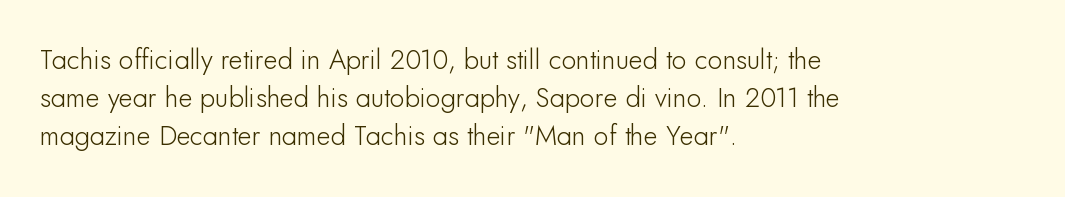
{"italic": "no", "underline": "no", "align": "left", "line_spacing": "normal", "line_spacing_ratio": 1.41, "letter_spacing": "normal", "letter_spacing_em": 0.0, "glyph_px": 27}
